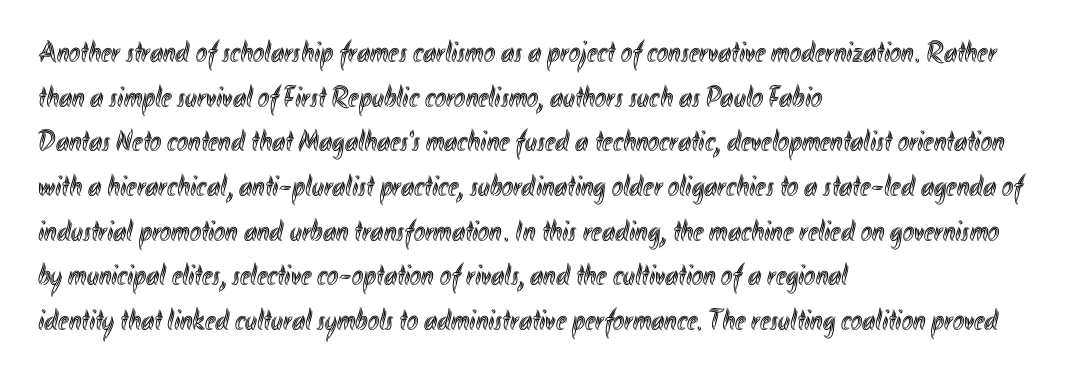
Q: Is the text italic (slanted)? A: Yes.
Q: Is the text underlined? A: No.
Q: How is the paragraph aligned? A: Left-aligned.
Q: Is the spacing between letters normal or unusually wide? A: Normal.
Q: Is the spacing between lines tight, normal or loose? A: Normal.
Q: Width (condensed, normal, or wide)? A: Condensed.
Q: x-height? A: Small.
Q: Monospaced? A: No.
